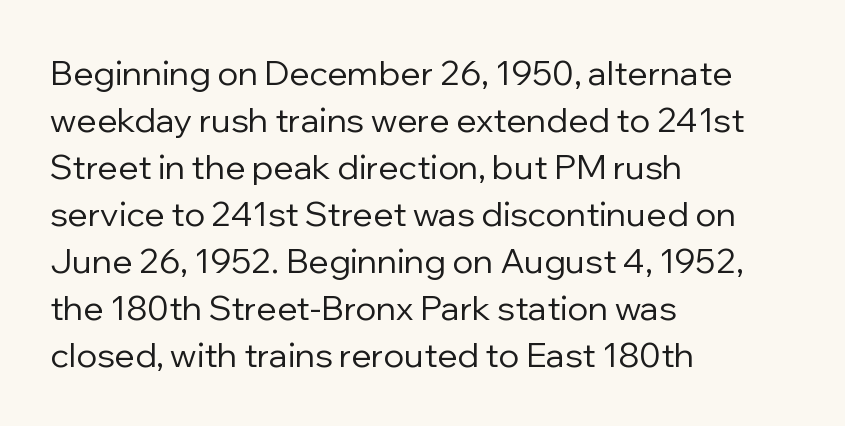
Q: Is the text bold? A: No.
Q: Is the text italic (slanted)? A: No, it is upright.
Q: Is the typeface a serif or a sans-serif typeface? A: Sans-serif.
Q: Is the text underlined? A: No.
Q: How is the paragraph aligned? A: Left-aligned.
Q: Is the spacing between letters normal or unusually wide? A: Normal.
Q: Is the spacing between lines tight, normal or loose? A: Normal.
Q: Width (condensed, normal, or wide)? A: Normal.
Q: Stroke contrast? A: Low.
Q: x-height? A: Medium.
Q: Monospaced? A: No.
